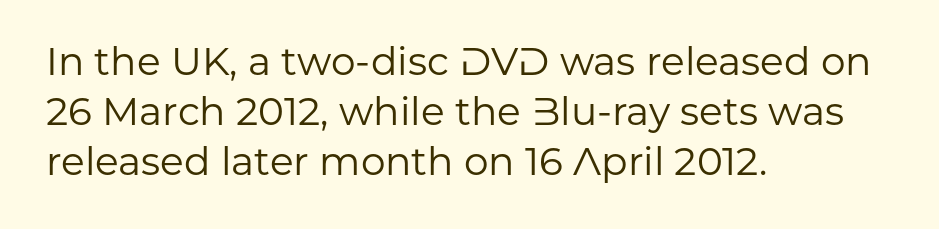
The image shows 39 px regular-weight sans-serif type, upright; set left-aligned, normal line spacing (1.28x), normal letter spacing, not underlined; low stroke contrast and a medium x-height.
